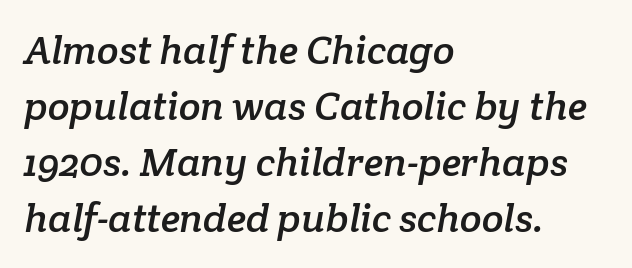
{"serif": "yes", "width": "normal", "stroke_contrast": "low", "x_height": "medium", "monospaced": "no", "underline": "no", "align": "left", "line_spacing": "normal", "line_spacing_ratio": 1.4, "letter_spacing": "normal", "letter_spacing_em": 0.0, "glyph_px": 40}
